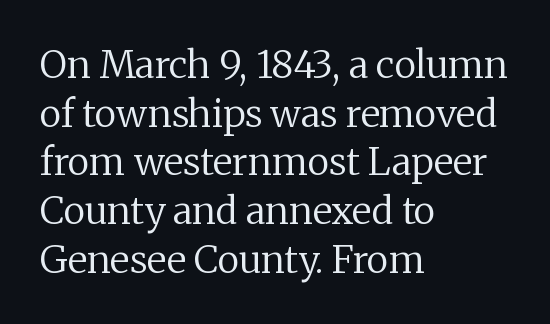
{"serif": "yes", "italic": "no", "bold": "no", "weight": "regular", "width": "normal", "stroke_contrast": "medium", "x_height": "medium", "monospaced": "no", "underline": "no", "align": "left", "line_spacing": "normal", "line_spacing_ratio": 1.28, "letter_spacing": "normal", "letter_spacing_em": 0.0, "glyph_px": 38}
